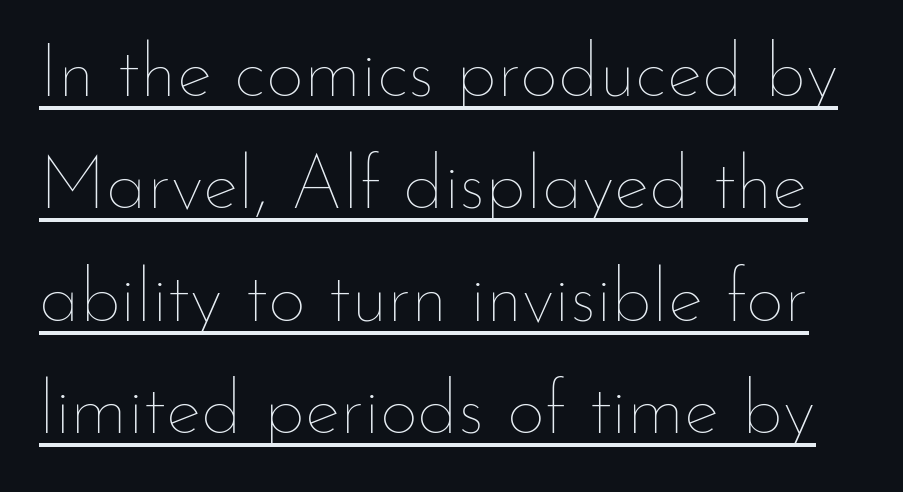
The image shows 75 px thin type, upright; set normal line spacing (1.5x), normal letter spacing, underlined; low stroke contrast and a small x-height.
